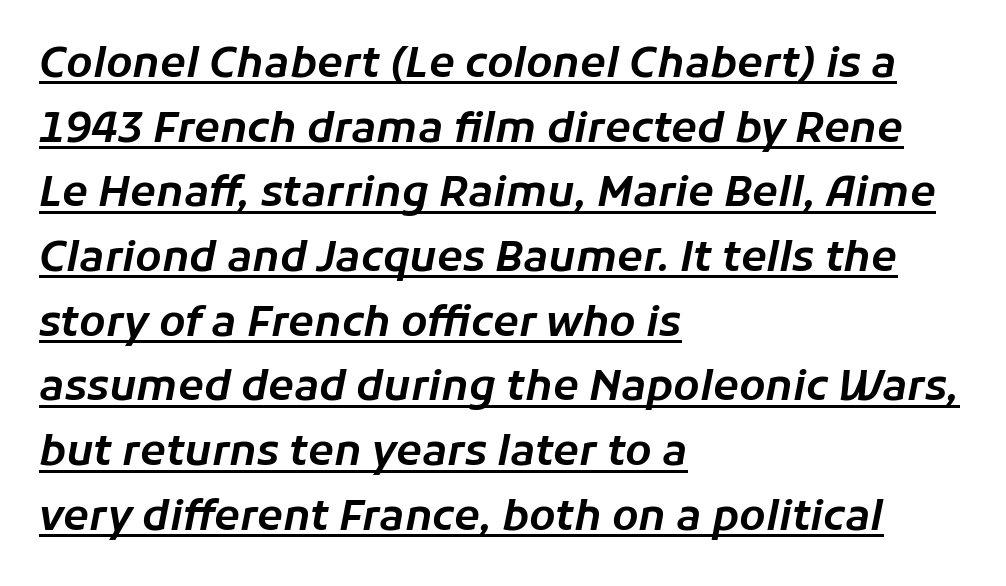
Slant detected: the letters are inclined. Spacing between characters is what you'd get straight out of the box. A typesetter would call this proportional, since set widths differ per character. The vertical gap from one line to the next is medium. Notice how the passage keeps a crisp vertical edge on the left only.
